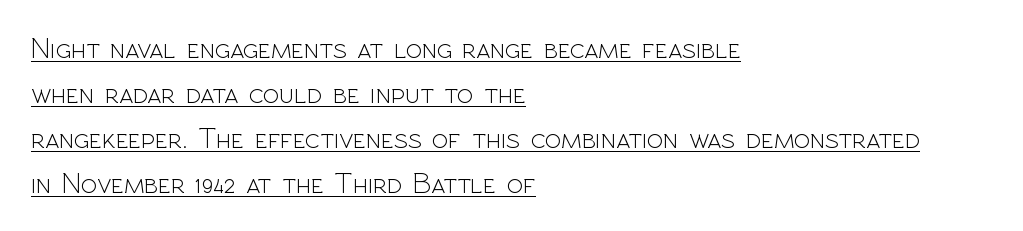
This rendering features underlined lettering. Short note: letters normally spaced. The lines in this sample share a left origin and differ only in where they stop. Does the type have serifs? No, each stem ends abruptly. Each letter keeps its own natural width here, so spacing adapts to shape.
